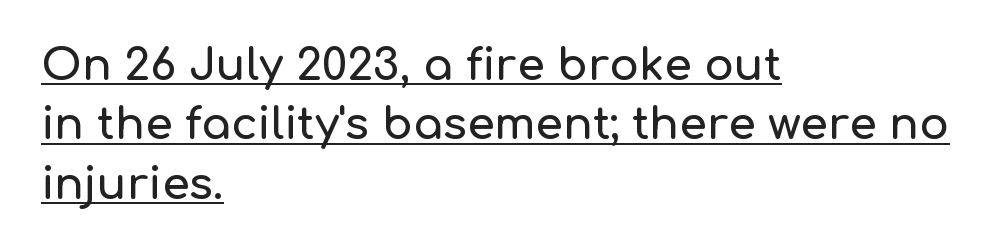
The axis of the letterforms is exactly vertical. The horizontal fit of the characters is conventional and even. The passage shown is typed in a proportional face where columns would drift. The passage is arranged the way most books set body copy — flush left.
